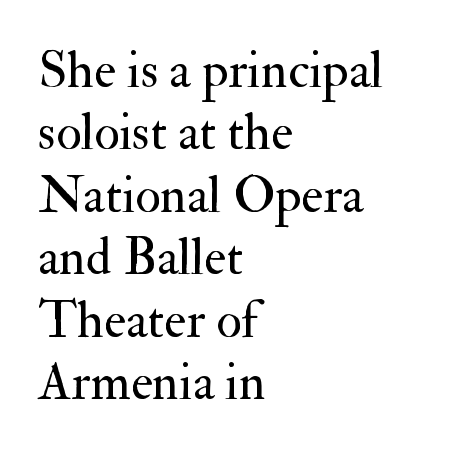
Vertical strokes here are truly vertical. Honestly, the letter spacing is just normal — you wouldn't notice it. Just letters on the line, the space beneath them empty. Each letter's strokes conclude with small projecting serifs.
